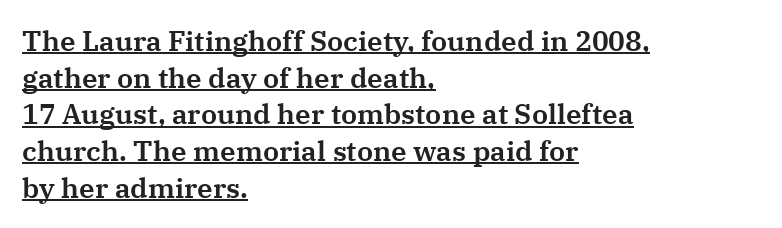
If you drew a ruler down the left edge, every line would touch it. The face used here is seriffed, in the tradition of book romans. If you measured baseline to baseline, you'd find a middling distance. Upright lettering throughout. A continuous stroke trails under the words, as in a hyperlink.
